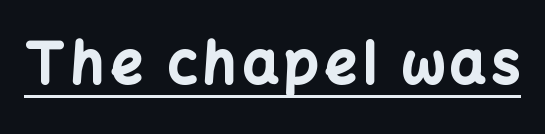
Does the lettering tilt? It doesn't — this is upright. The characters display no serif detailing; their extremities are plain. These lines are rendered in a variable-pitch font. A typographer would call this underscored text. I'd describe the lettering as bold — thick and assertive.
